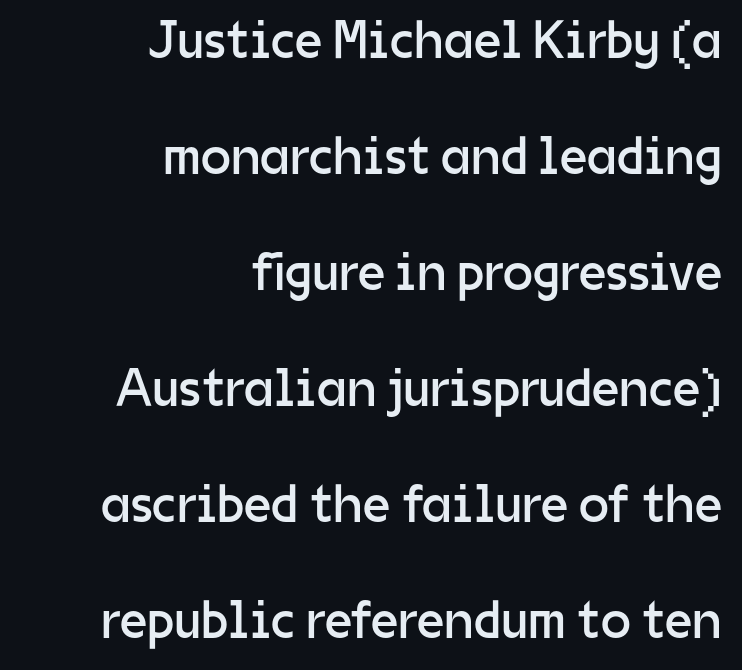
The image shows 54 px regular-weight sans-serif type, upright; set right-aligned, loose line spacing (2.15x), normal letter spacing, not underlined; low stroke contrast and a medium x-height.
